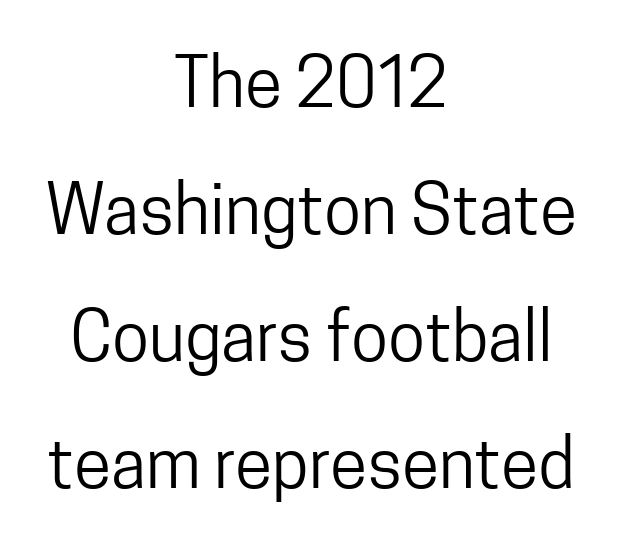
Q: Is the text bold? A: No.
Q: Is the text italic (slanted)? A: No, it is upright.
Q: Is the typeface a serif or a sans-serif typeface? A: Sans-serif.
Q: Is the text underlined? A: No.
Q: How is the paragraph aligned? A: Centered.
Q: Is the spacing between letters normal or unusually wide? A: Normal.
Q: Width (condensed, normal, or wide)? A: Condensed.
Q: Stroke contrast? A: Low.
Q: x-height? A: Medium.
Q: Monospaced? A: No.
